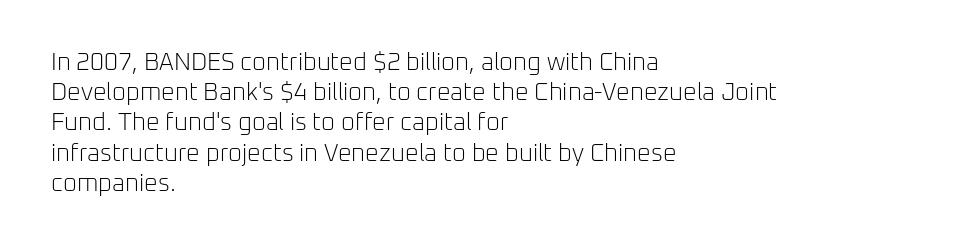
{"italic": "no", "bold": "no", "underline": "no", "align": "left", "line_spacing": "normal", "line_spacing_ratio": 1.26, "letter_spacing": "normal", "letter_spacing_em": 0.0, "glyph_px": 24}
